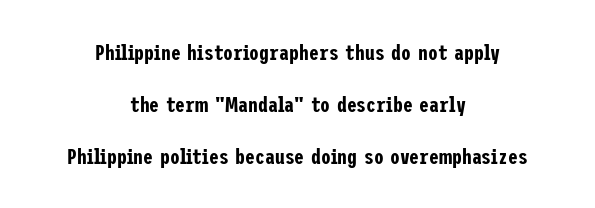
{"italic": "no", "underline": "no", "align": "center", "line_spacing": "loose", "line_spacing_ratio": 2.36, "letter_spacing": "normal", "letter_spacing_em": 0.0, "glyph_px": 22}
